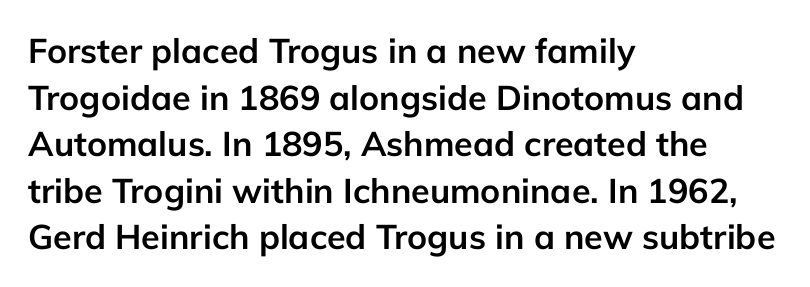
These words are printed bold, with thick strokes throughout. Check the space under the baseline: it is left empty. Tracking value appears to be zero — textbook default spacing. Visually the block forms a straight wall on the left and a jagged coastline on the right. Font category for this specimen: sans-serif.
